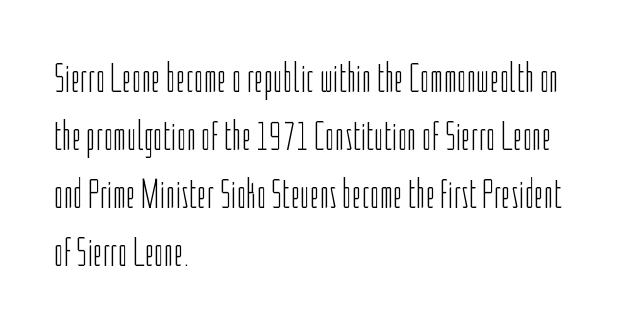
The image shows 42 px light, condensed sans-serif type, upright; set left-aligned, normal line spacing (1.38x), normal letter spacing, not underlined; low stroke contrast and a medium x-height.
